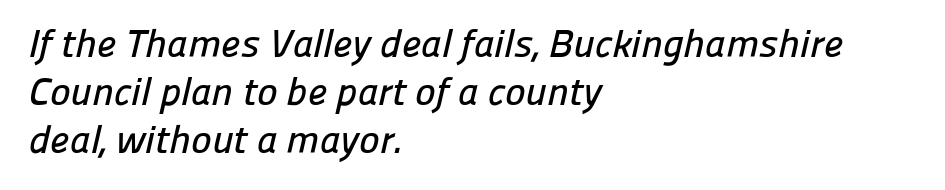
Q: Is the typeface a serif or a sans-serif typeface? A: Sans-serif.
Q: Is the text underlined? A: No.
Q: How is the paragraph aligned? A: Left-aligned.
Q: Is the spacing between letters normal or unusually wide? A: Normal.
Q: Width (condensed, normal, or wide)? A: Normal.
Q: Stroke contrast? A: Low.
Q: x-height? A: Medium.
Q: Monospaced? A: No.
